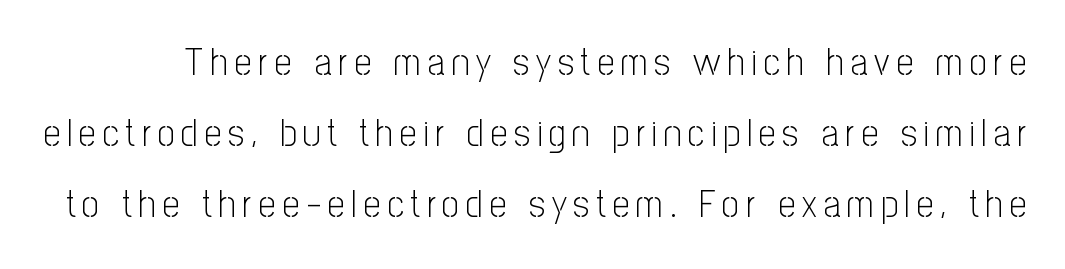
{"serif": "no", "italic": "no", "bold": "no", "weight": "light", "width": "condensed", "stroke_contrast": "low", "x_height": "medium", "monospaced": "no", "underline": "no", "line_spacing_ratio": 1.87, "glyph_px": 38}
